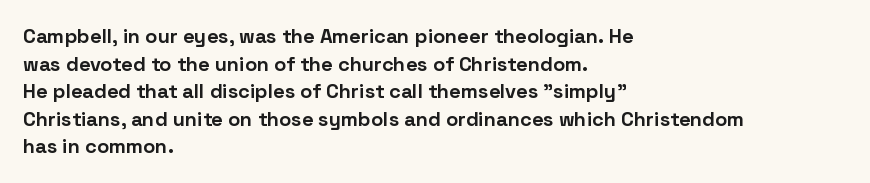
{"italic": "no", "bold": "yes", "underline": "no", "align": "left", "line_spacing": "normal", "line_spacing_ratio": 1.38, "letter_spacing": "normal", "letter_spacing_em": 0.0, "glyph_px": 20}
